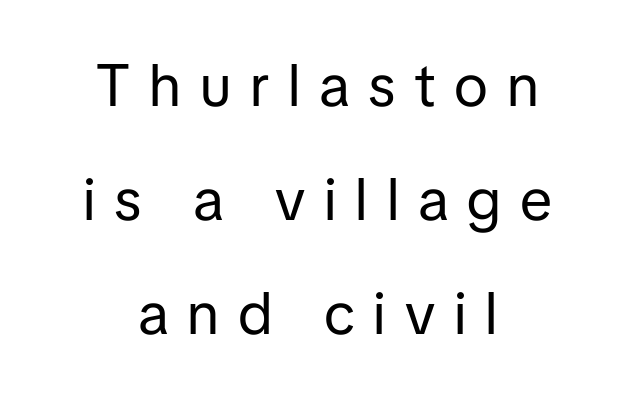
These lines are rendered in a variable-pitch font. Is the block centered? Yes — each line is placed symmetrically about the middle. The face looks like a standard text weight, possibly lighter. A typesetter would call this leading open, well beyond the default. Type without underlining.
